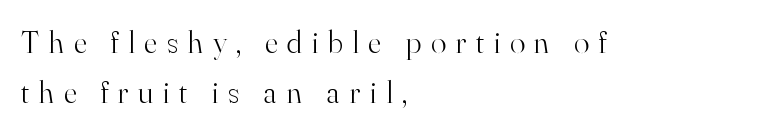
The image shows 32 px light serif type, upright; set left-aligned, normal line spacing (1.55x), unusually wide letter spacing (+0.3 em), not underlined; high stroke contrast and a small x-height.
